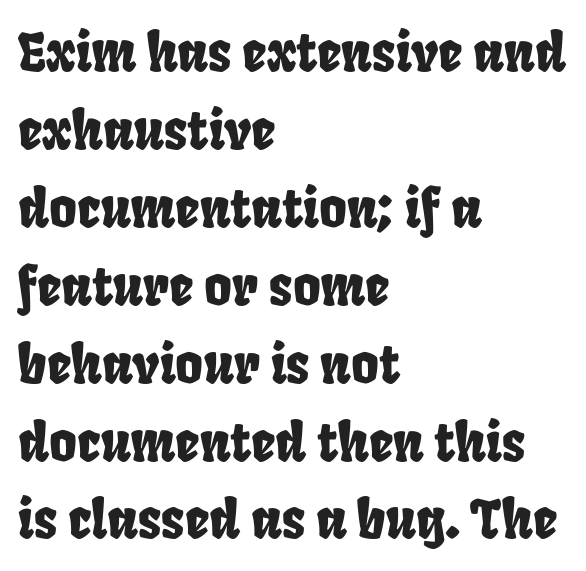
Q: Is the typeface a serif or a sans-serif typeface? A: Sans-serif.
Q: Is the text underlined? A: No.
Q: How is the paragraph aligned? A: Left-aligned.
Q: Is the spacing between letters normal or unusually wide? A: Normal.
Q: Is the spacing between lines tight, normal or loose? A: Normal.
Q: Width (condensed, normal, or wide)? A: Condensed.
Q: Stroke contrast? A: Low.
Q: x-height? A: Large.
Q: Monospaced? A: No.
